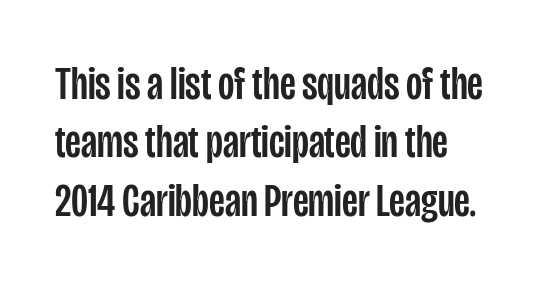
The image shows 47 px condensed sans-serif type, upright; set left-aligned, line spacing 1.24x, normal letter spacing, not underlined; low stroke contrast and a large x-height.
